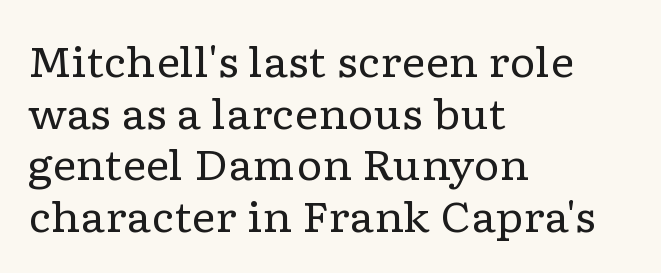
Q: Is the text bold? A: No.
Q: Is the text italic (slanted)? A: No, it is upright.
Q: Is the typeface a serif or a sans-serif typeface? A: Serif.
Q: Is the text underlined? A: No.
Q: How is the paragraph aligned? A: Left-aligned.
Q: Is the spacing between letters normal or unusually wide? A: Normal.
Q: Is the spacing between lines tight, normal or loose? A: Normal.
Q: Width (condensed, normal, or wide)? A: Wide.
Q: Stroke contrast? A: Low.
Q: x-height? A: Medium.
Q: Monospaced? A: No.
